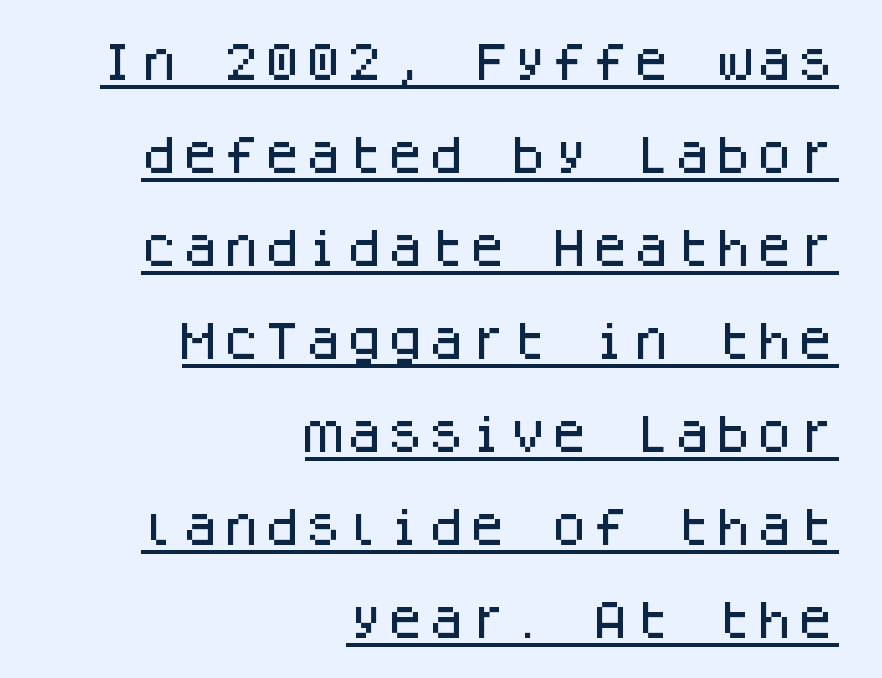
Q: Is the text italic (slanted)? A: No, it is upright.
Q: Is the typeface a serif or a sans-serif typeface? A: Sans-serif.
Q: Is the text underlined? A: Yes.
Q: How is the paragraph aligned? A: Right-aligned.
Q: Is the spacing between letters normal or unusually wide? A: Normal.
Q: Is the spacing between lines tight, normal or loose? A: Loose.
Q: Width (condensed, normal, or wide)? A: Normal.
Q: Stroke contrast? A: Low.
Q: x-height? A: Large.
Q: Monospaced? A: Yes.
